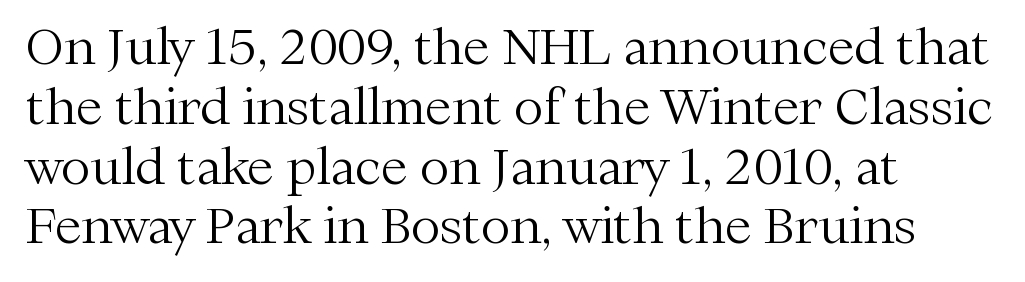
{"serif": "yes", "italic": "no", "bold": "no", "weight": "light", "width": "normal", "stroke_contrast": "medium", "x_height": "medium", "monospaced": "no", "underline": "no", "align": "left", "line_spacing_ratio": 1.22, "letter_spacing": "normal", "letter_spacing_em": 0.0, "glyph_px": 49}
